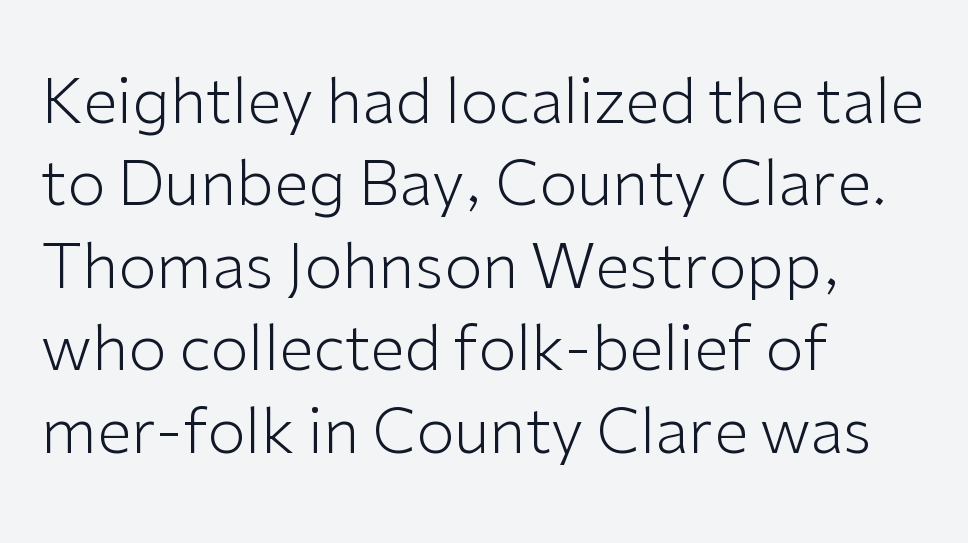
The image shows 62 px light sans-serif type, upright; set left-aligned, normal line spacing (1.33x), normal letter spacing, not underlined; low stroke contrast and a medium x-height.
